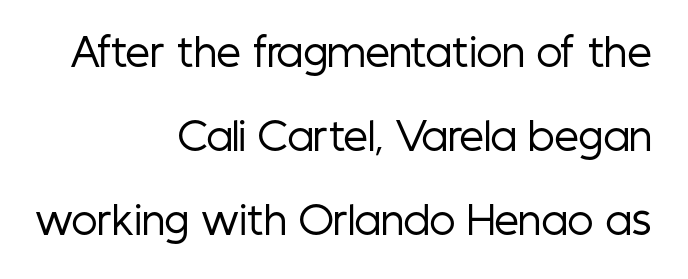
Q: Is the text bold? A: No.
Q: Is the text italic (slanted)? A: No, it is upright.
Q: Is the typeface a serif or a sans-serif typeface? A: Sans-serif.
Q: Is the text underlined? A: No.
Q: How is the paragraph aligned? A: Right-aligned.
Q: Is the spacing between letters normal or unusually wide? A: Normal.
Q: Is the spacing between lines tight, normal or loose? A: Loose.
Q: Width (condensed, normal, or wide)? A: Condensed.
Q: Stroke contrast? A: Low.
Q: x-height? A: Medium.
Q: Monospaced? A: No.
